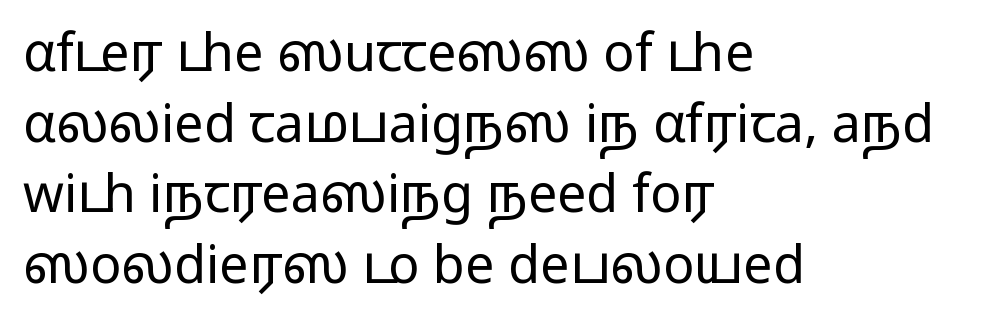
The image shows 52 px regular-weight, wide sans-serif type, upright; set left-aligned, normal line spacing (1.36x), normal letter spacing, not underlined; low stroke contrast and a medium x-height.
